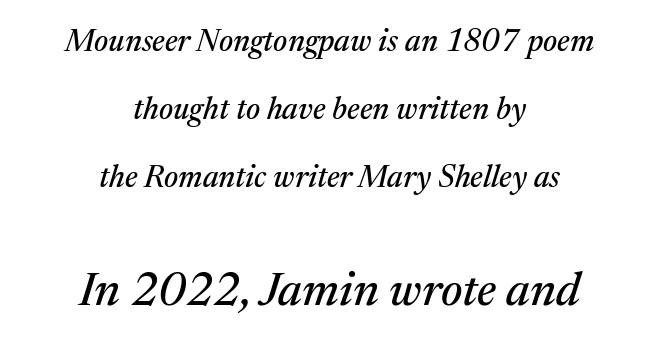
The image shows 47 px serif type, italic (leaning right); set centered, loose line spacing (2.2x), normal letter spacing, not underlined; the second (bottom) block is 1.52x larger; medium stroke contrast and a medium x-height.
